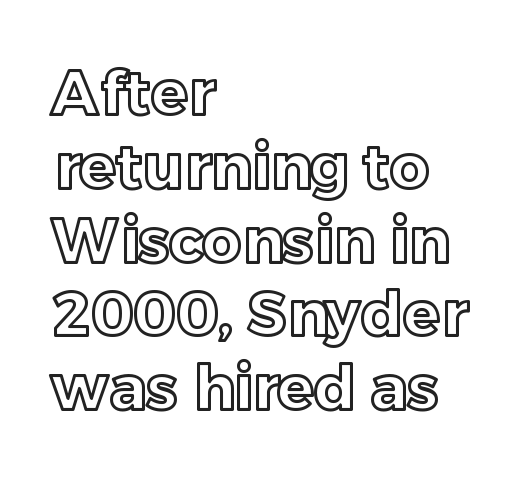
The image shows 61 px text type, upright; set left-aligned, line spacing 1.21x, normal letter spacing, not underlined; a medium x-height.
